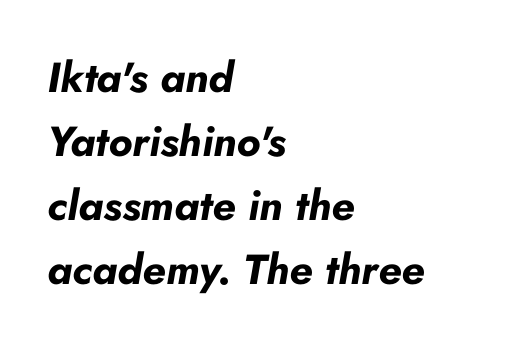
Here the designer chose a conventional face with non-uniform glyph widths. One-word summary of the alignment: left. In terms of letterspacing, this is plain default setting. Nobody drew a line under any word here. There's an unmistakable incline to the writing here.
